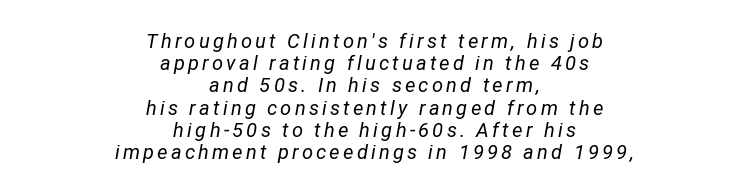
{"italic": "yes", "lean": "right", "slant_degrees": 12, "bold": "no", "underline": "no", "align": "center", "line_spacing": "tight", "line_spacing_ratio": 1.11, "glyph_px": 20}
